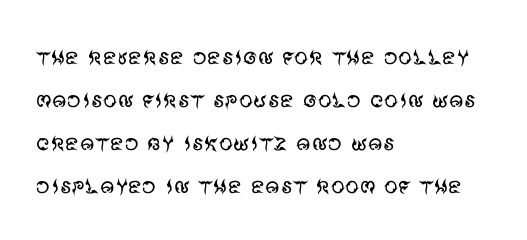
{"serif": "no", "italic": "no", "bold": "no", "weight": "regular", "width": "normal", "stroke_contrast": "medium", "x_height": "large", "monospaced": "no", "underline": "no", "align": "left", "line_spacing": "normal", "line_spacing_ratio": 1.54, "letter_spacing": "normal", "letter_spacing_em": 0.0, "glyph_px": 28}
